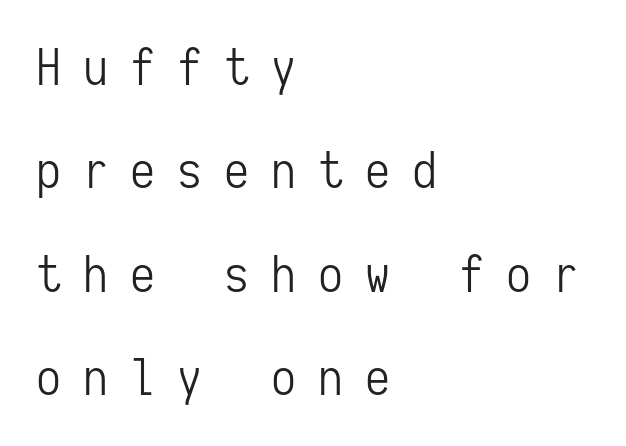
The image shows 50 px light, condensed sans-serif type, upright, monospaced; set left-aligned, loose line spacing (2.07x), unusually wide letter spacing (+0.44 em), not underlined; low stroke contrast and a medium x-height.
